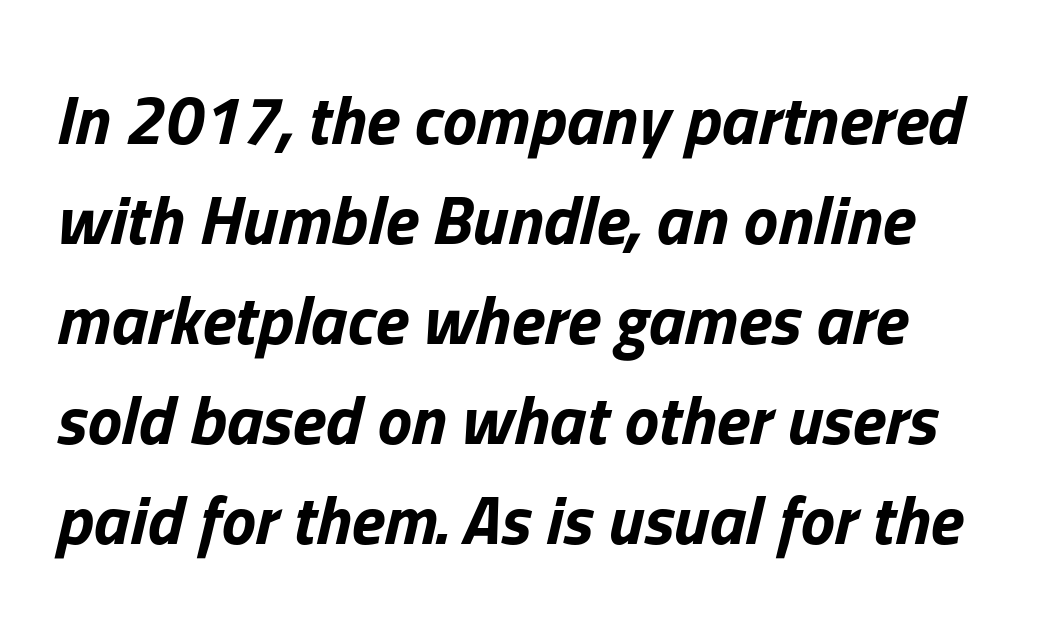
Q: Is the text bold? A: Yes.
Q: Is the text italic (slanted)? A: Yes, it leans right by about 13 degrees.
Q: Is the text underlined? A: No.
Q: How is the paragraph aligned? A: Left-aligned.
Q: Is the spacing between letters normal or unusually wide? A: Normal.
Q: Is the spacing between lines tight, normal or loose? A: Normal.
Q: Width (condensed, normal, or wide)? A: Normal.
Q: Stroke contrast? A: Low.
Q: x-height? A: Medium.
Q: Monospaced? A: No.
